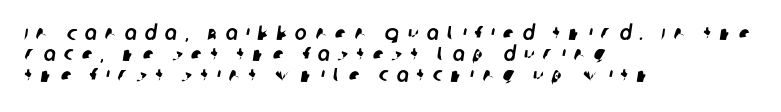
{"underline": "no", "align": "left", "line_spacing": "tight", "line_spacing_ratio": 1.06, "letter_spacing": "wide", "letter_spacing_em": 0.42, "glyph_px": 20}
